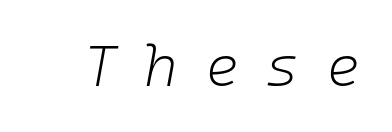
The image shows 58 px light type, italic (leaning right), monospaced; set unusually wide letter spacing (+0.46 em), not underlined; low stroke contrast and a medium x-height.
